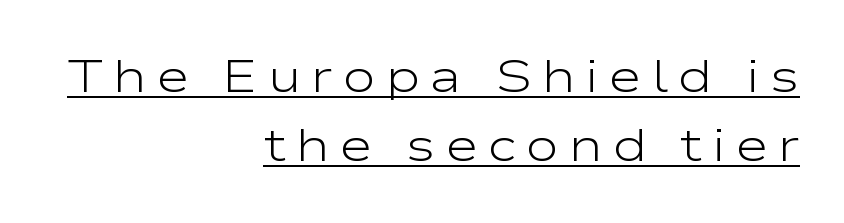
{"serif": "no", "italic": "no", "bold": "no", "weight": "light", "width": "wide", "stroke_contrast": "low", "x_height": "medium", "monospaced": "no", "underline": "yes", "align": "right", "line_spacing": "normal", "line_spacing_ratio": 1.5, "letter_spacing": "wide", "letter_spacing_em": 0.2, "glyph_px": 46}
